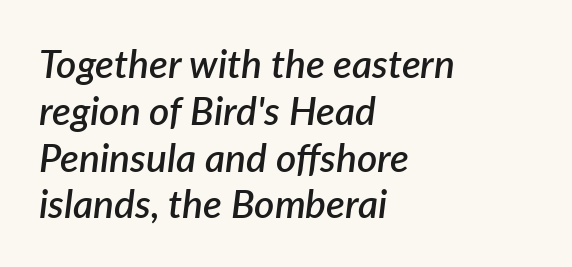
{"italic": "yes", "lean": "right", "slant_degrees": 7, "bold": "semi", "weight": "semibold", "width": "normal", "stroke_contrast": "low", "x_height": "medium", "monospaced": "no", "underline": "no", "align": "left", "line_spacing_ratio": 1.2, "letter_spacing": "normal", "letter_spacing_em": 0.0, "glyph_px": 39}
